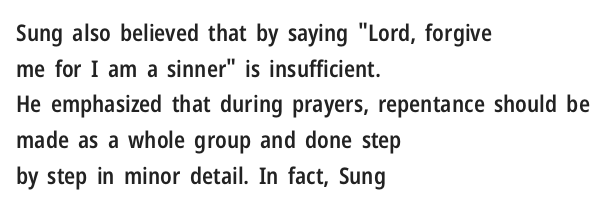
{"italic": "no", "bold": "semi", "underline": "no", "align": "left", "line_spacing": "normal", "line_spacing_ratio": 1.55, "letter_spacing": "normal", "letter_spacing_em": 0.0, "glyph_px": 23}
